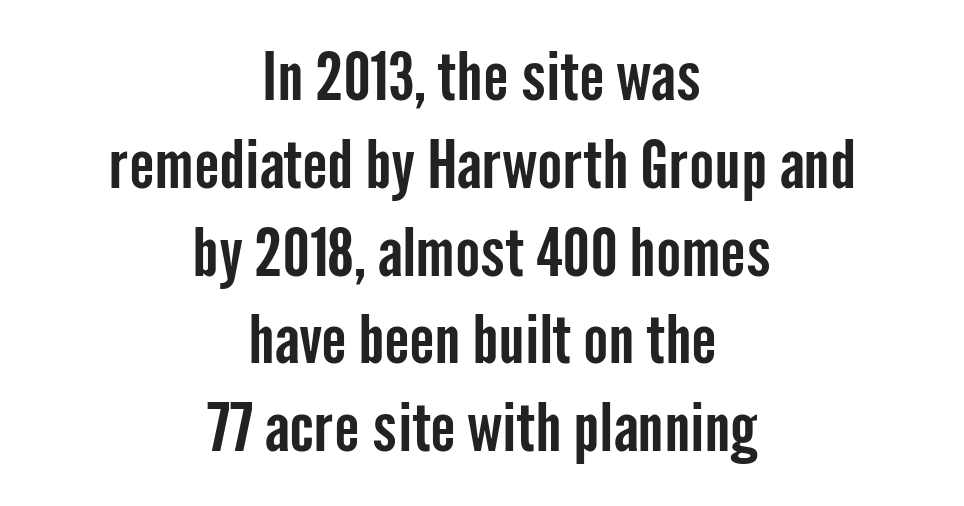
Q: Is the text italic (slanted)? A: No, it is upright.
Q: Is the typeface a serif or a sans-serif typeface? A: Sans-serif.
Q: Is the text underlined? A: No.
Q: How is the paragraph aligned? A: Centered.
Q: Is the spacing between letters normal or unusually wide? A: Normal.
Q: Is the spacing between lines tight, normal or loose? A: Normal.
Q: Width (condensed, normal, or wide)? A: Condensed.
Q: Stroke contrast? A: Low.
Q: x-height? A: Medium.
Q: Monospaced? A: No.
